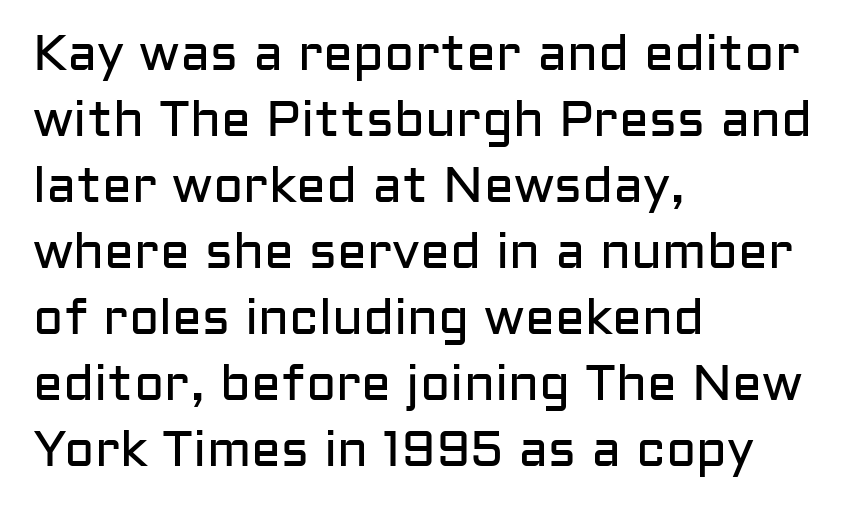
The image shows 50 px regular-weight sans-serif type, upright; set left-aligned, normal line spacing (1.32x), normal letter spacing, not underlined; low stroke contrast and a medium x-height.
